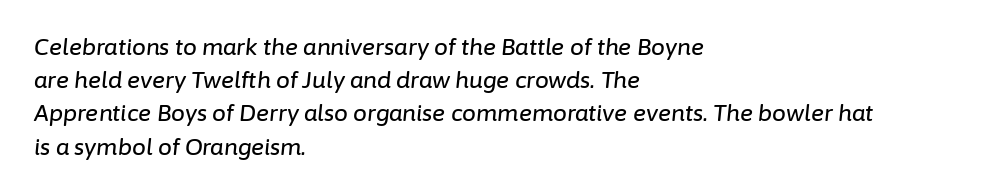
Q: Is the text italic (slanted)? A: Yes, it leans right by about 6 degrees.
Q: Is the text underlined? A: No.
Q: How is the paragraph aligned? A: Left-aligned.
Q: Is the spacing between letters normal or unusually wide? A: Normal.
Q: Is the spacing between lines tight, normal or loose? A: Normal.
